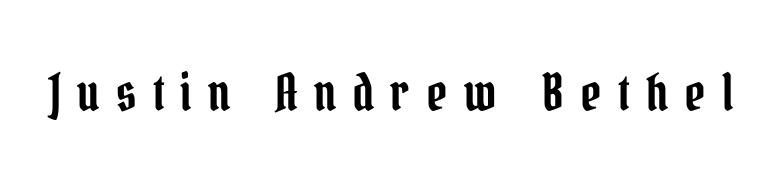
Nope, not italic — everything's standing straight. Glyph-to-glyph distance is far greater than everyday printed text. A serif font was chosen for this passage. Letters rest on an invisible, unmarked baseline. The face used here is proportionally spaced, like ordinary book or web type.
